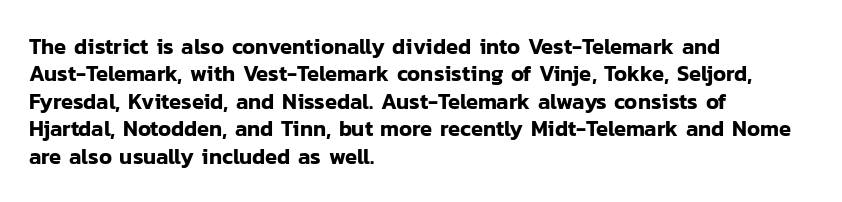
{"italic": "no", "underline": "no", "align": "left", "line_spacing": "normal", "line_spacing_ratio": 1.25, "letter_spacing": "normal", "letter_spacing_em": 0.0, "glyph_px": 22}
